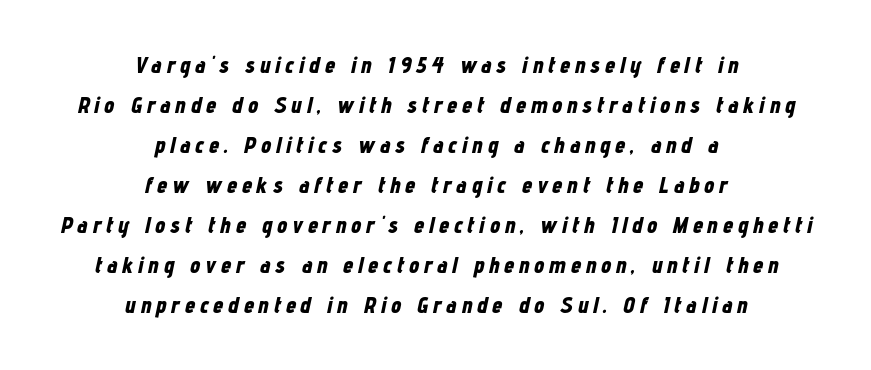
The image shows 23 px bold type, italic (leaning right); set centered, line spacing 1.74x, unusually wide letter spacing (+0.21 em), not underlined.
